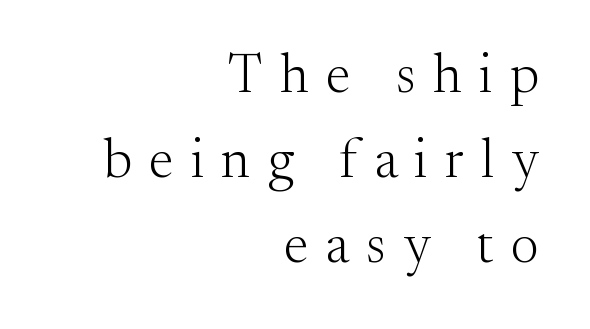
Q: Is the text bold? A: No.
Q: Is the text italic (slanted)? A: No, it is upright.
Q: Is the typeface a serif or a sans-serif typeface? A: Serif.
Q: Is the text underlined? A: No.
Q: How is the paragraph aligned? A: Right-aligned.
Q: Is the spacing between letters normal or unusually wide? A: Unusually wide.
Q: Is the spacing between lines tight, normal or loose? A: Normal.
Q: Width (condensed, normal, or wide)? A: Normal.
Q: Stroke contrast? A: Medium.
Q: x-height? A: Small.
Q: Monospaced? A: No.
